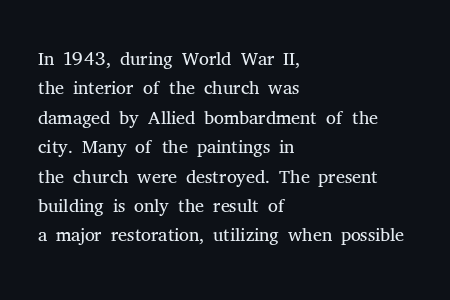
Q: Is the text bold? A: No.
Q: Is the text italic (slanted)? A: No, it is upright.
Q: Is the typeface a serif or a sans-serif typeface? A: Serif.
Q: Is the text underlined? A: No.
Q: How is the paragraph aligned? A: Left-aligned.
Q: Is the spacing between letters normal or unusually wide? A: Normal.
Q: Is the spacing between lines tight, normal or loose? A: Tight.
Q: Width (condensed, normal, or wide)? A: Normal.
Q: Stroke contrast? A: Medium.
Q: x-height? A: Medium.
Q: Monospaced? A: No.
